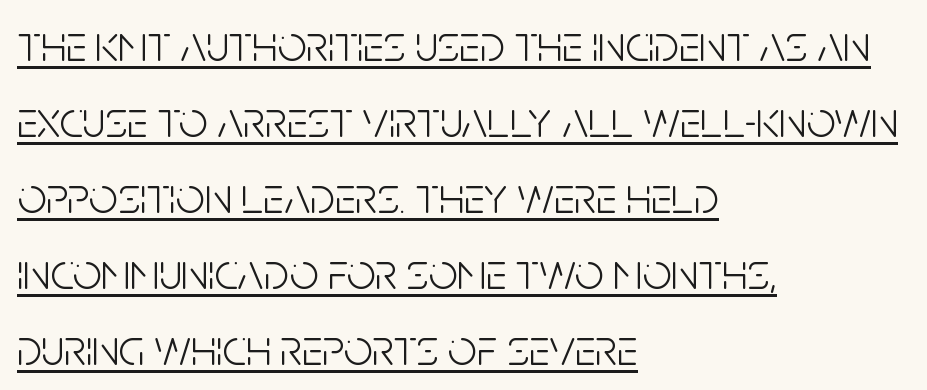
{"serif": "no", "italic": "no", "bold": "no", "weight": "light", "width": "condensed", "stroke_contrast": "low", "x_height": "large", "monospaced": "no", "underline": "yes", "align": "left", "line_spacing": "normal", "line_spacing_ratio": 1.49, "letter_spacing": "normal", "letter_spacing_em": 0.0, "glyph_px": 51}
